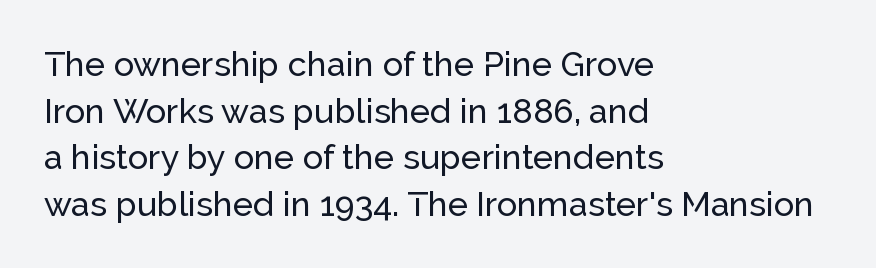
The image shows 34 px sans-serif type, upright; set left-aligned, normal line spacing (1.37x), normal letter spacing, not underlined; low stroke contrast and a medium x-height.
